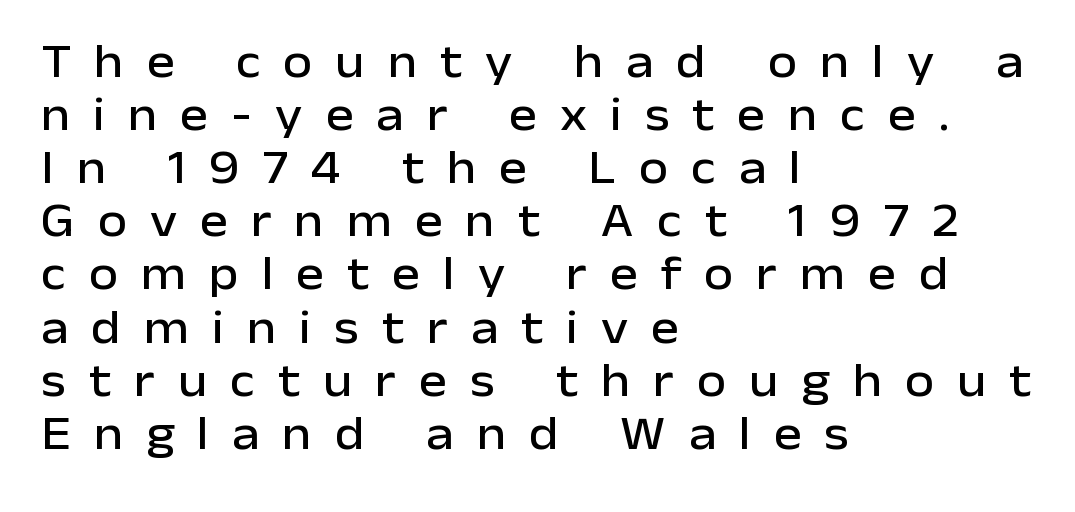
Summary of vertical rhythm: compact, with narrow interline spacing. Every row of glyphs begins at an identical x-position on the left. Serifs: no, the terminals of the letterforms are clean. The horizontal fit of the characters is loose and conspicuously gappy.
